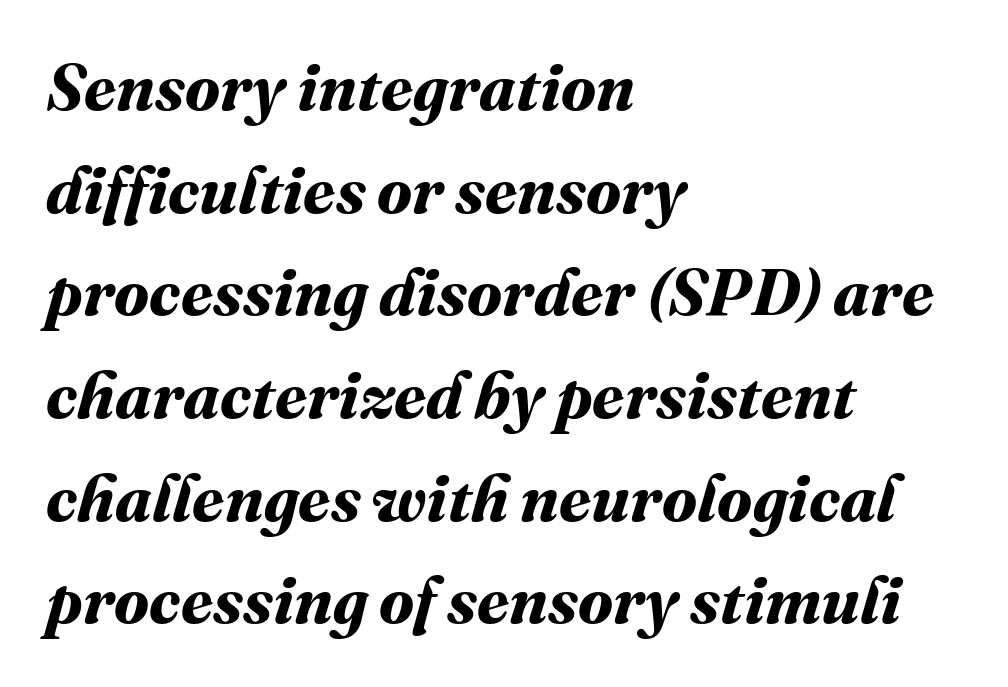
The image shows 65 px bold type; set left-aligned, normal line spacing (1.58x), normal letter spacing, not underlined; medium stroke contrast and a medium x-height.
